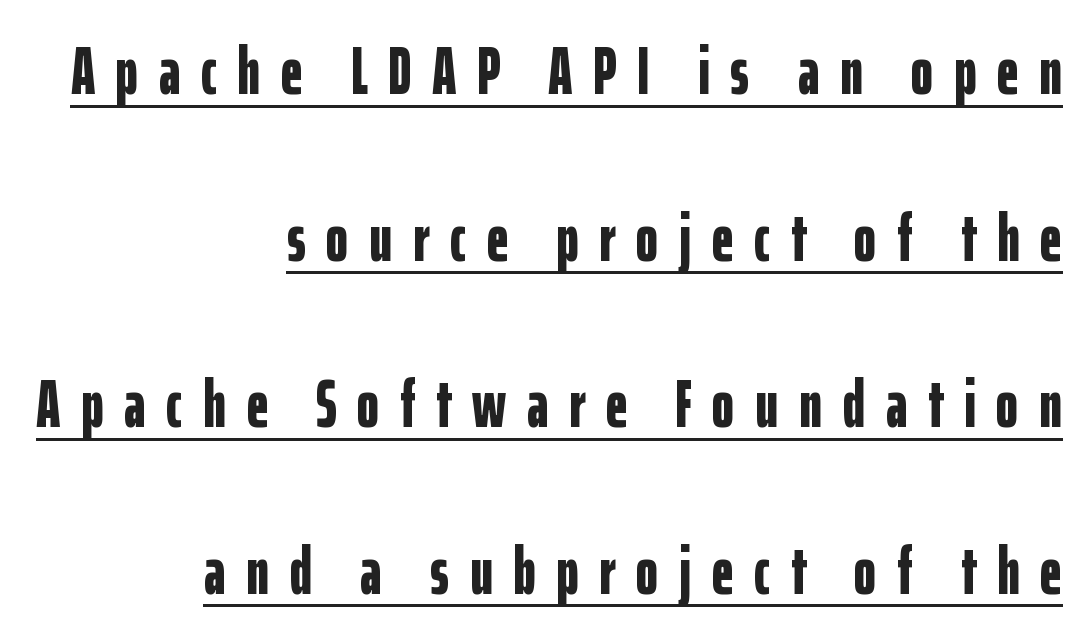
Q: Is the text bold? A: Yes.
Q: Is the text italic (slanted)? A: No, it is upright.
Q: Is the typeface a serif or a sans-serif typeface? A: Sans-serif.
Q: Is the text underlined? A: Yes.
Q: How is the paragraph aligned? A: Right-aligned.
Q: Is the spacing between letters normal or unusually wide? A: Unusually wide.
Q: Is the spacing between lines tight, normal or loose? A: Loose.
Q: Width (condensed, normal, or wide)? A: Condensed.
Q: Stroke contrast? A: Low.
Q: x-height? A: Medium.
Q: Monospaced? A: No.
